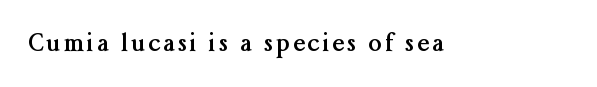
Q: Is the text bold? A: Yes.
Q: Is the text italic (slanted)? A: No, it is upright.
Q: Is the text underlined? A: No.
